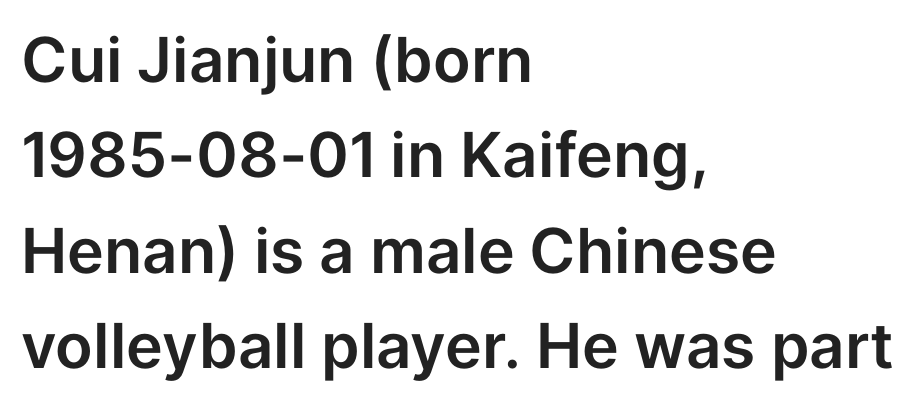
The image shows 62 px sans-serif type, upright; set left-aligned, normal line spacing (1.54x), normal letter spacing, not underlined; low stroke contrast and a medium x-height.
